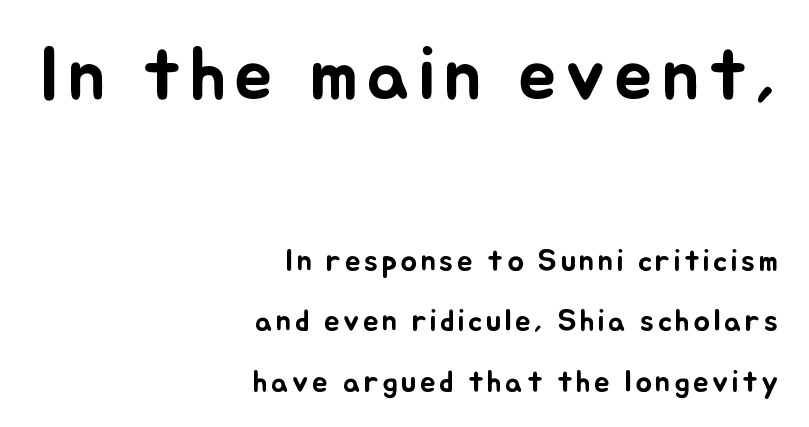
Q: Is the text italic (slanted)? A: No, it is upright.
Q: Is the text underlined? A: No.
Q: How is the paragraph aligned? A: Right-aligned.
Q: Is the spacing between lines tight, normal or loose? A: Loose.
Q: Which block of text is set in a larger size, the first (top) or the second (bottom)? A: The first (top) one.
Q: Width (condensed, normal, or wide)? A: Normal.
Q: Stroke contrast? A: Low.
Q: x-height? A: Small.
Q: Monospaced? A: No.
